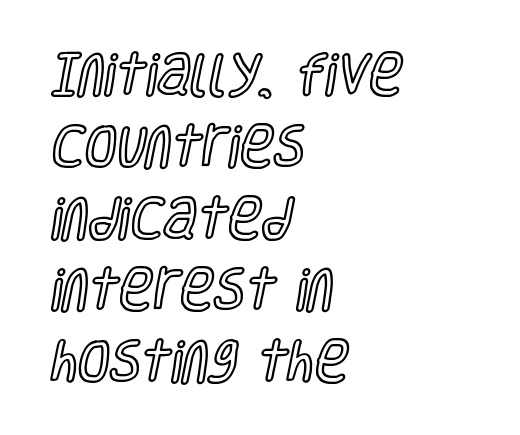
Here the glyphs are tracked normally, forming tight word shapes. Clear beneath every line of the passage. Reading down the block, your eye returns to a fixed left position each line. Varying glyph widths throughout — classic text-font behaviour. Summary of vertical rhythm: regular, with standard interline spacing.
